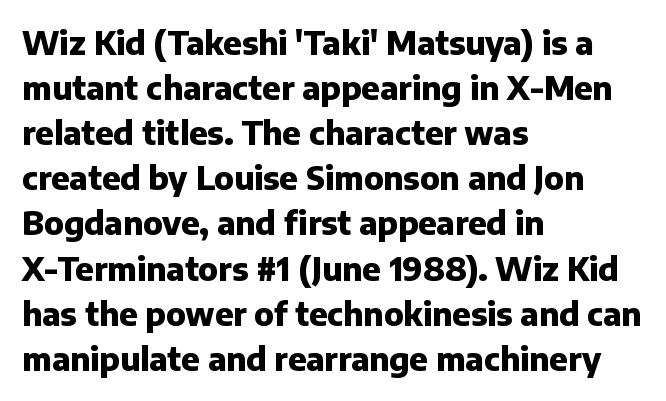
Q: Is the text bold? A: Yes.
Q: Is the text italic (slanted)? A: No, it is upright.
Q: Is the typeface a serif or a sans-serif typeface? A: Sans-serif.
Q: Is the text underlined? A: No.
Q: How is the paragraph aligned? A: Left-aligned.
Q: Is the spacing between letters normal or unusually wide? A: Normal.
Q: Is the spacing between lines tight, normal or loose? A: Normal.
Q: Width (condensed, normal, or wide)? A: Normal.
Q: Stroke contrast? A: Low.
Q: x-height? A: Medium.
Q: Monospaced? A: No.
